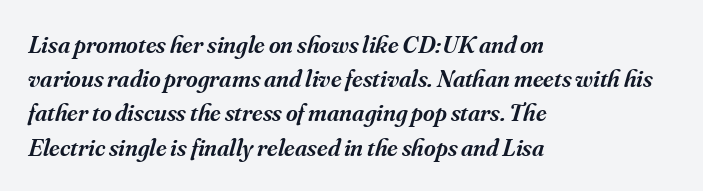
{"italic": "yes", "lean": "right", "slant_degrees": 16, "bold": "semi", "underline": "no", "align": "left", "line_spacing": "normal", "line_spacing_ratio": 1.37, "letter_spacing": "normal", "letter_spacing_em": 0.0, "glyph_px": 25}
